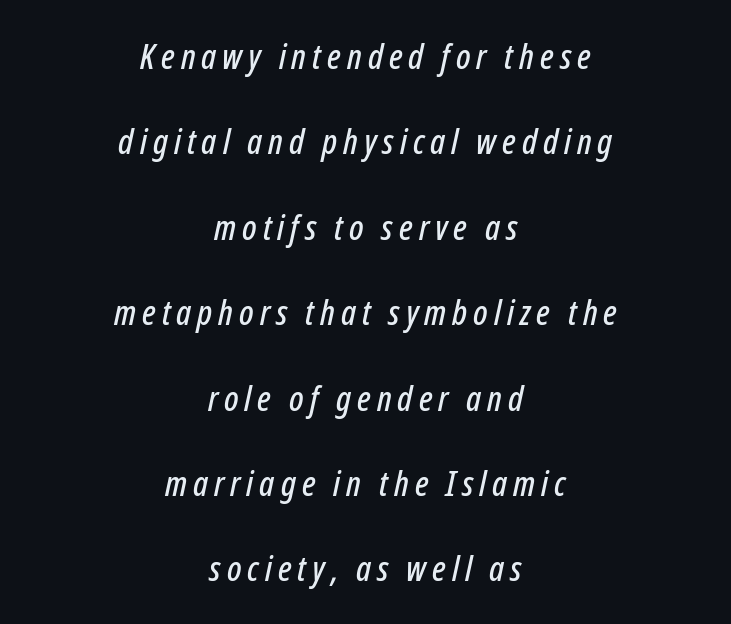
Q: Is the text italic (slanted)? A: Yes, it leans right by about 12 degrees.
Q: Is the text underlined? A: No.
Q: How is the paragraph aligned? A: Centered.
Q: Is the spacing between lines tight, normal or loose? A: Loose.
Q: Width (condensed, normal, or wide)? A: Condensed.
Q: Stroke contrast? A: Low.
Q: x-height? A: Medium.
Q: Monospaced? A: No.
